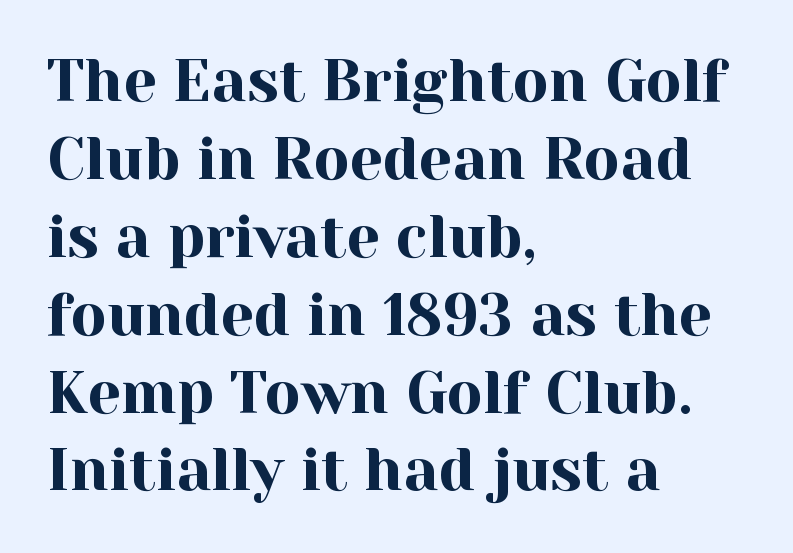
Notice how the passage keeps a crisp vertical edge on the left only. Students, observe: this is what conventionally led text looks like. The zone under the glyphs is completely vacant. Posture: vertical. Character widths vary here, with narrow letters taking less room than wide ones.
